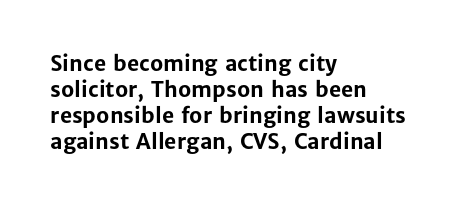
Q: Is the text bold? A: Yes.
Q: Is the text italic (slanted)? A: No, it is upright.
Q: Is the text underlined? A: No.
Q: How is the paragraph aligned? A: Left-aligned.
Q: Is the spacing between letters normal or unusually wide? A: Normal.
